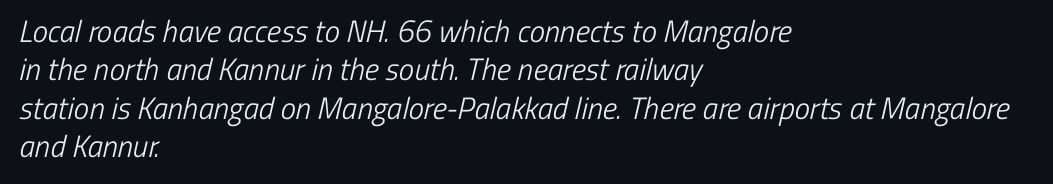
Letters rest on an invisible, unmarked baseline. Compared with typical body copy, the letter spacing here is the same. The lines in this sample share a left origin and differ only in where they stop. No heavy texture on the line: the type isn't bold. Each letter keeps its own natural width here, so spacing adapts to shape.
